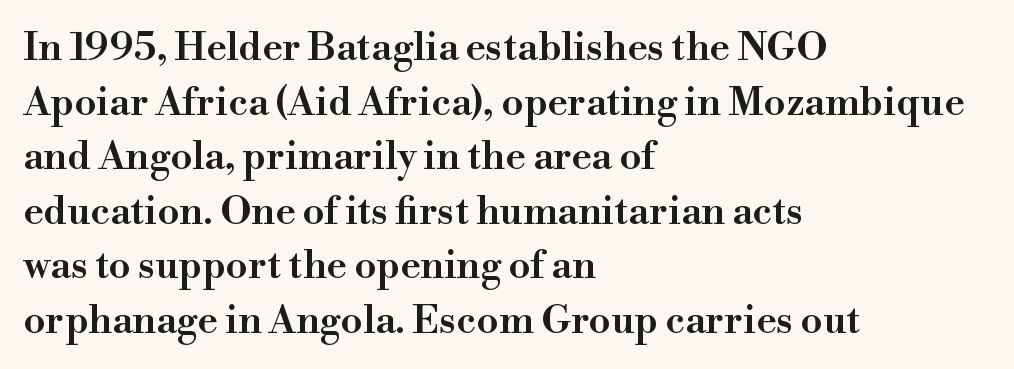
This rendering employs a face with finishing strokes, i.e., a serif. Varying glyph widths throughout — classic text-font behaviour. The ragged edge is on the right, which tells us the setting is flush left. Beneath every word, the page is bare. These lines keep a tight, regular rhythm from letter to letter. The line-height multiplier appears to be the usual default.
